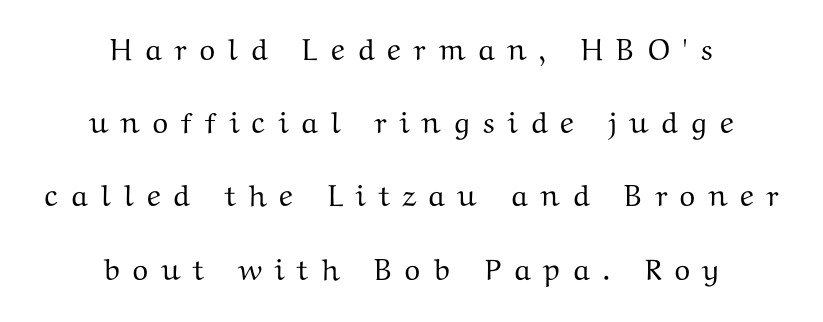
The image shows 30 px wide serif type, upright; set centered, loose line spacing (2.44x), unusually wide letter spacing (+0.39 em), not underlined; medium stroke contrast and a medium x-height.
